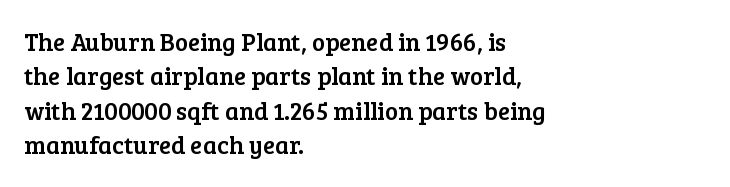
The image shows 25 px text type, upright; set left-aligned, normal line spacing (1.38x), normal letter spacing, not underlined.
